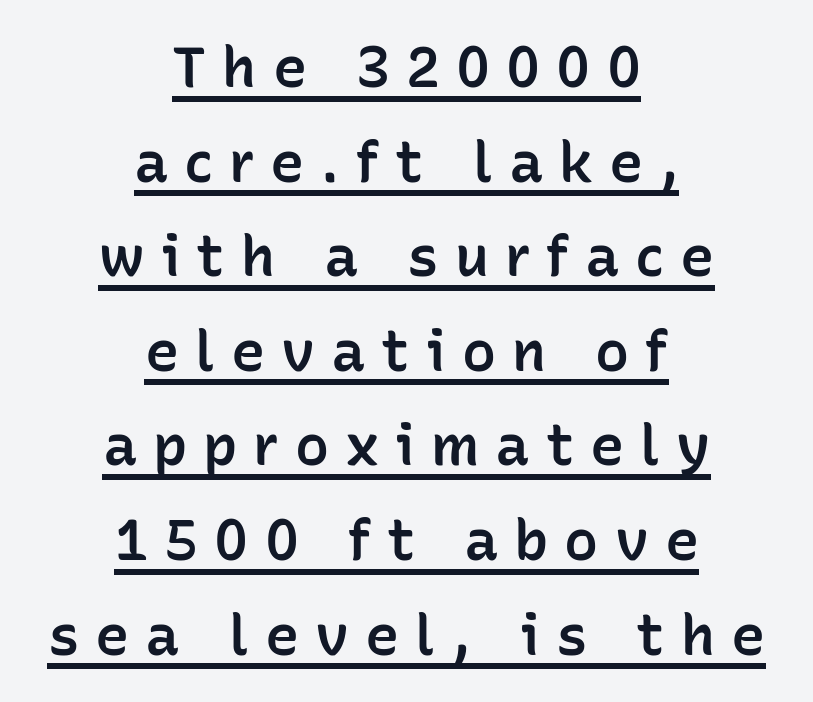
Which margin do the lines hug? Neither — every line sits in the middle. Typographically, this falls in the sans-serif category. Typesetter's note: demi weight, one step under bold. It's the straight-up-and-down kind of type.
